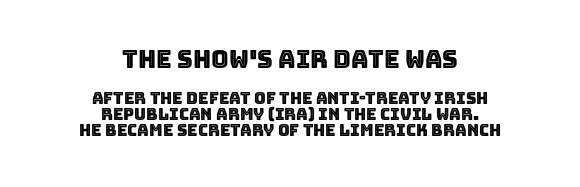
The image shows 24 px text type, upright; set centered, tight line spacing (1.0x), normal letter spacing, not underlined; the first (top) block is 1.5x larger.
